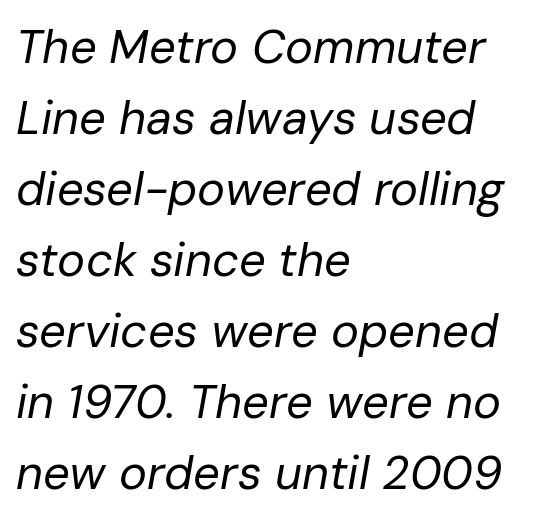
Underline: absent. The gaps between neighbouring characters are ordinary and unremarkable. Reading down the block, your eye returns to a fixed left position each line. A typesetter would mark this as italic. The characters are drawn with everyday or finer stroke widths.
